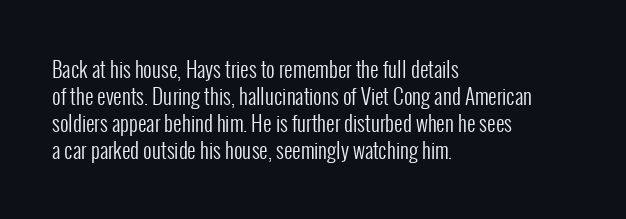
The passage shown is not underscored anywhere. Summary of vertical rhythm: regular, with standard interline spacing. The rag falls on the right side of this text block. Notice how the stems are strictly vertical — no italics here. Vertical stems look standard width or narrower in stroke.
